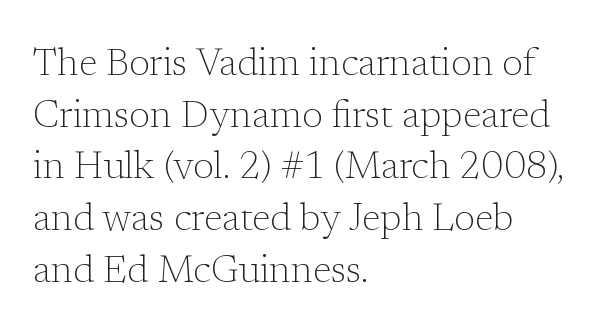
The rows are spaced the way most documents space them. Varying glyph widths throughout — classic text-font behaviour. Serifs: yes, visible at the terminals of the letterforms. Ordinary non-slanted type is in use. Heaviness? Minimal to ordinary, like unemphasized prose.
